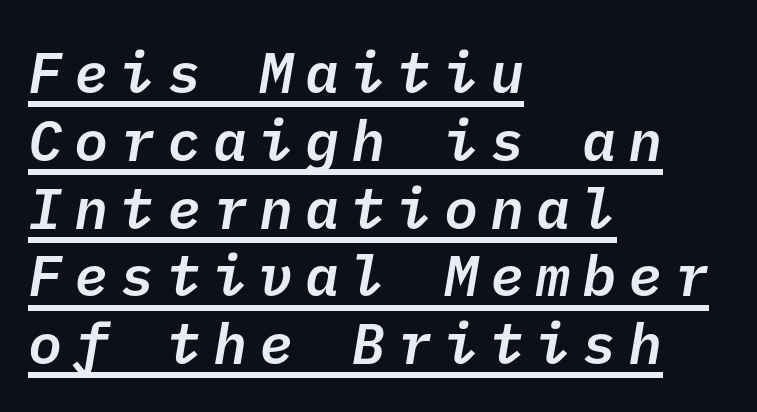
Look at the stroke-to-counter ratio: somewhat heavy, a semibold. Stroke terminals: plain, sans-serif. Short note: letters widely spaced. Alignment: flush left. Underlining? Definitely there.
